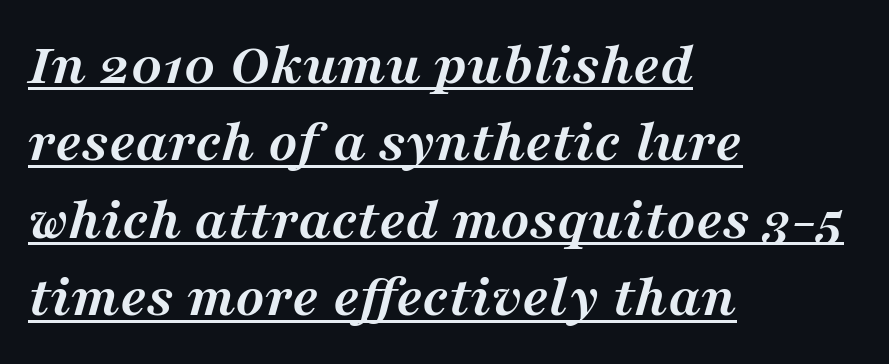
{"serif": "yes", "italic": "yes", "lean": "right", "slant_degrees": 16, "bold": "yes", "weight": "semibold", "width": "normal", "stroke_contrast": "medium", "x_height": "medium", "monospaced": "no", "underline": "yes", "align": "left", "line_spacing": "normal", "line_spacing_ratio": 1.27, "letter_spacing": "normal", "letter_spacing_em": 0.0, "glyph_px": 61}
